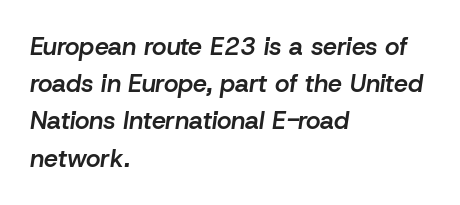
Q: Is the text bold? A: Semi-bold.
Q: Is the text italic (slanted)? A: Yes, it leans right by about 8 degrees.
Q: Is the text underlined? A: No.
Q: How is the paragraph aligned? A: Left-aligned.
Q: Is the spacing between letters normal or unusually wide? A: Normal.
Q: Is the spacing between lines tight, normal or loose? A: Normal.
